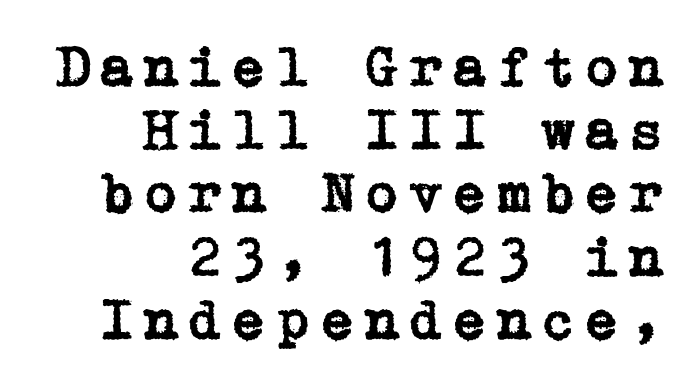
Q: Is the text italic (slanted)? A: No, it is upright.
Q: Is the typeface a serif or a sans-serif typeface? A: Serif.
Q: Is the text underlined? A: No.
Q: How is the paragraph aligned? A: Right-aligned.
Q: Is the spacing between lines tight, normal or loose? A: Tight.
Q: Width (condensed, normal, or wide)? A: Normal.
Q: Stroke contrast? A: Low.
Q: x-height? A: Medium.
